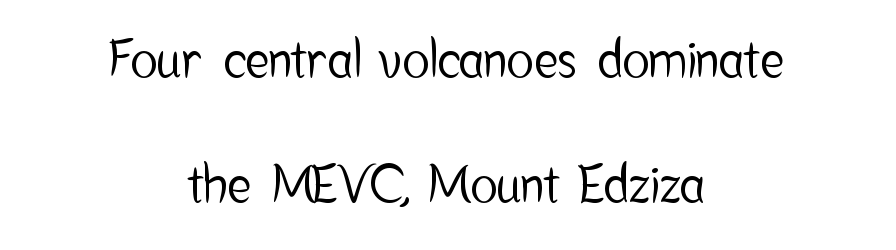
When letters stand straight like this, we call the style roman or upright. Caption: standard tracking, unaltered. Note the varied advance widths — an 'i' is clearly narrower than an 'm'. Visually the block forms a symmetrical silhouette, jagged on both flanks.
